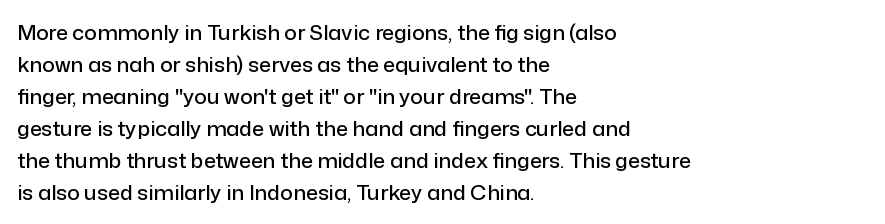
The image shows 21 px text type, upright; set left-aligned, normal line spacing (1.52x), normal letter spacing, not underlined.
